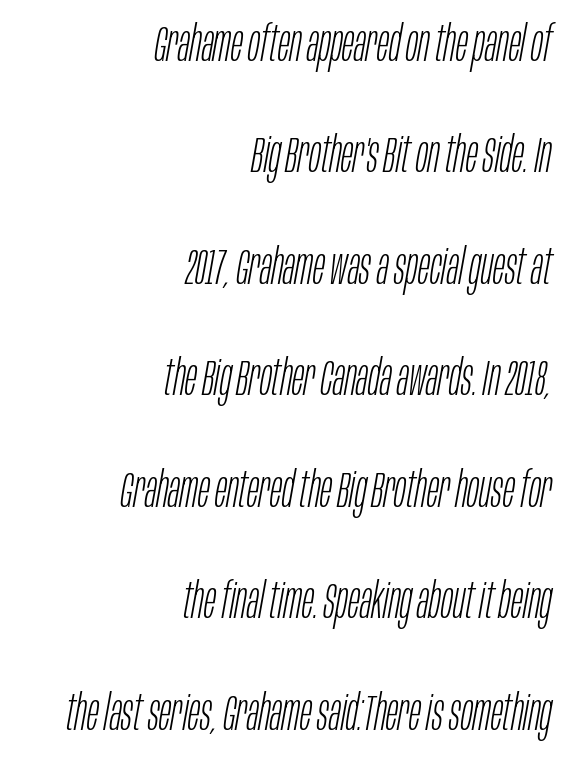
{"italic": "yes", "lean": "right", "slant_degrees": 10, "bold": "no", "weight": "light", "width": "condensed", "stroke_contrast": "low", "x_height": "large", "monospaced": "no", "underline": "no", "align": "right", "line_spacing": "loose", "line_spacing_ratio": 2.23, "letter_spacing": "normal", "letter_spacing_em": 0.0, "glyph_px": 50}
